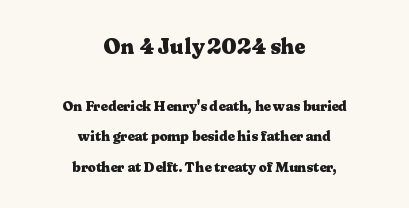
The strokes are fattened all the way to bold. Descender tails drop into unmarked territory. Reading top to bottom, the characters get smaller at the block break. If you measured baseline to baseline, you'd find a long distance. How are the letters spaced? Ordinarily, with no added tracking. Rendered with straight, roman letterforms.
